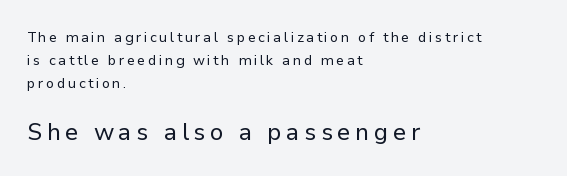
The letters in the lower block stand taller than those in the block above. Descender tails drop into unmarked territory. The letters stand upright; this is a roman face. Rows of type keep a routine distance in the vertical direction.
